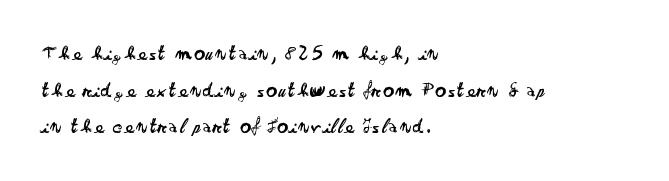
The image shows 21 px text type, upright; set left-aligned, line spacing 1.74x, not underlined.
